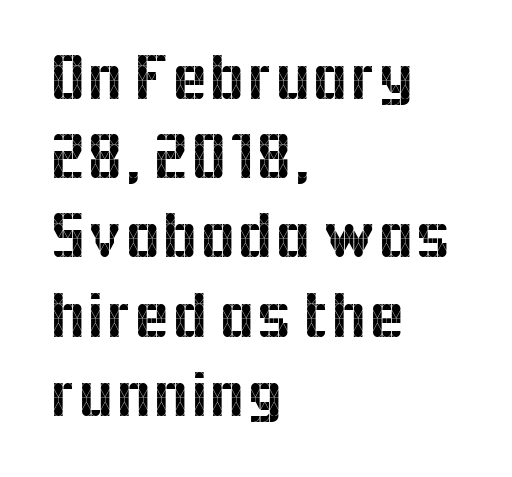
{"serif": "no", "italic": "no", "width": "normal", "x_height": "medium", "monospaced": "no", "underline": "no", "align": "left", "line_spacing_ratio": 1.2, "letter_spacing": "normal", "letter_spacing_em": 0.0, "glyph_px": 66}
